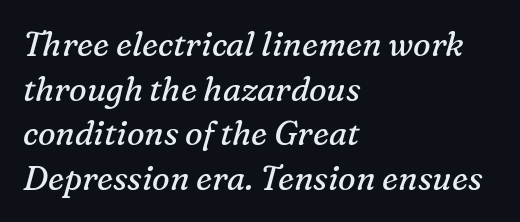
Q: Is the text bold? A: No.
Q: Is the text italic (slanted)? A: Yes, it leans right by about 16 degrees.
Q: Is the typeface a serif or a sans-serif typeface? A: Serif.
Q: Is the text underlined? A: No.
Q: How is the paragraph aligned? A: Left-aligned.
Q: Is the spacing between letters normal or unusually wide? A: Normal.
Q: Is the spacing between lines tight, normal or loose? A: Normal.
Q: Width (condensed, normal, or wide)? A: Normal.
Q: Stroke contrast? A: Medium.
Q: x-height? A: Medium.
Q: Monospaced? A: No.
